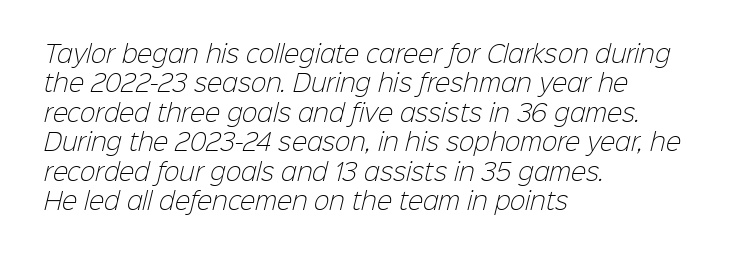
The image shows 23 px text type; set left-aligned, normal line spacing (1.28x), normal letter spacing, not underlined.
